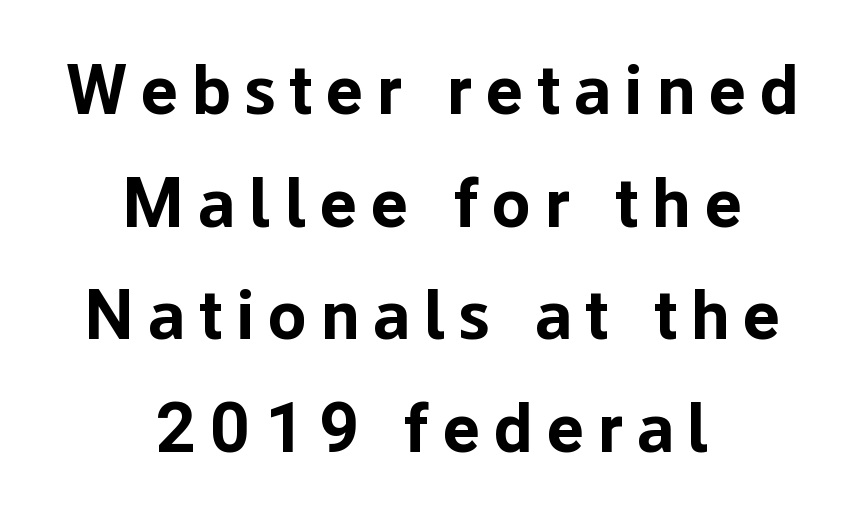
The image shows 70 px bold sans-serif type, upright; set centered, normal line spacing (1.61x), unusually wide letter spacing (+0.2 em), not underlined; low stroke contrast and a medium x-height.
